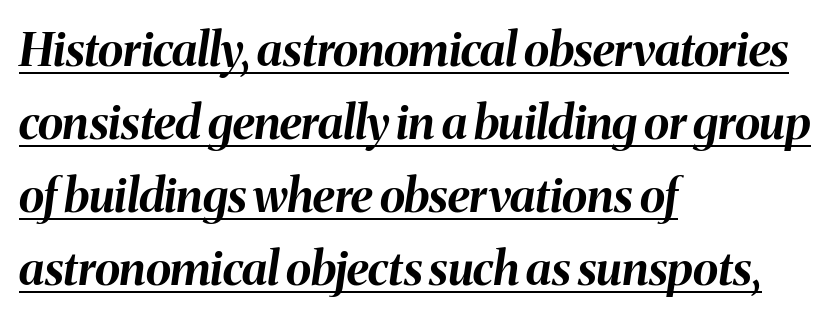
Q: Is the text bold? A: Yes.
Q: Is the text italic (slanted)? A: Yes, it leans right by about 8 degrees.
Q: Is the text underlined? A: Yes.
Q: How is the paragraph aligned? A: Left-aligned.
Q: Is the spacing between letters normal or unusually wide? A: Normal.
Q: Is the spacing between lines tight, normal or loose? A: Normal.
Q: Width (condensed, normal, or wide)? A: Normal.
Q: Stroke contrast? A: Medium.
Q: x-height? A: Medium.
Q: Monospaced? A: No.
